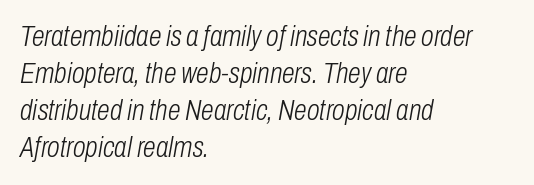
Q: Is the text bold? A: No.
Q: Is the text italic (slanted)? A: Yes, it leans right by about 10 degrees.
Q: Is the text underlined? A: No.
Q: How is the paragraph aligned? A: Left-aligned.
Q: Is the spacing between letters normal or unusually wide? A: Normal.
Q: Is the spacing between lines tight, normal or loose? A: Normal.
Q: Width (condensed, normal, or wide)? A: Condensed.
Q: Stroke contrast? A: Low.
Q: x-height? A: Medium.
Q: Monospaced? A: No.
